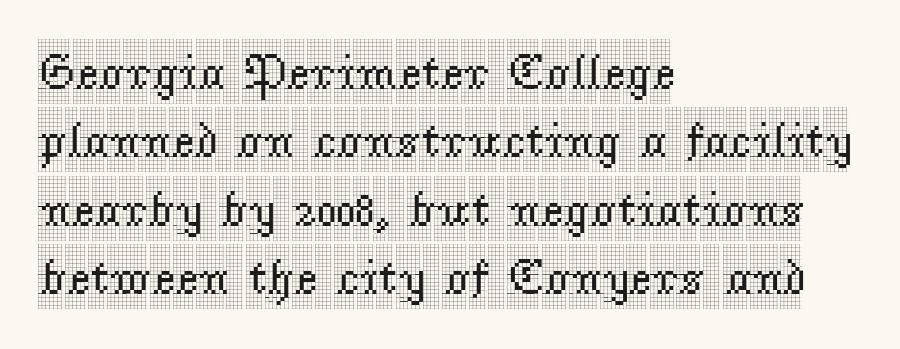
{"serif": "yes", "italic": "no", "width": "condensed", "x_height": "large", "monospaced": "no", "underline": "no", "align": "left", "line_spacing": "normal", "line_spacing_ratio": 1.37, "letter_spacing": "normal", "letter_spacing_em": 0.0, "glyph_px": 50}
